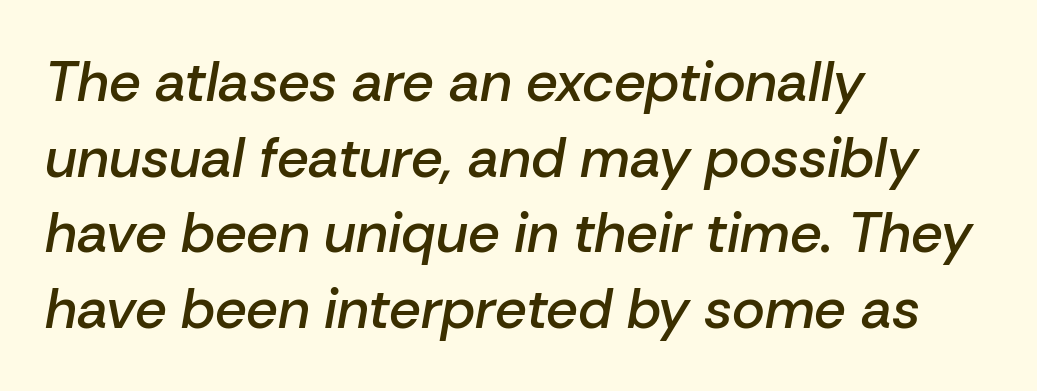
{"italic": "yes", "lean": "right", "slant_degrees": 10, "bold": "semi", "weight": "semibold", "width": "normal", "stroke_contrast": "low", "x_height": "medium", "monospaced": "no", "underline": "no", "align": "left", "line_spacing": "normal", "line_spacing_ratio": 1.35, "letter_spacing": "normal", "letter_spacing_em": 0.0, "glyph_px": 56}
